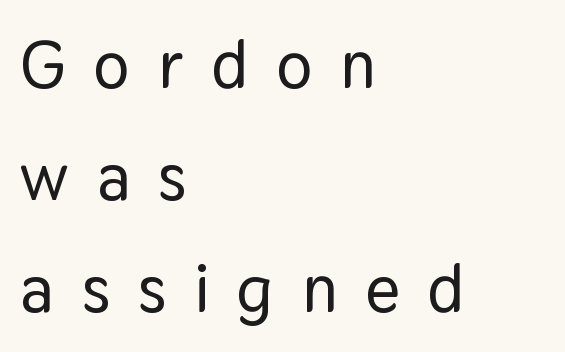
These lines are set flush left with a ragged right edge. Check where the strokes stop: nothing finishes them off — pure sans. The face used here is rendered with a markedly widened letterfit. This block has exactly the height ordinary leading produces. Looks like regular typesetting: each glyph gets only the width it needs.
